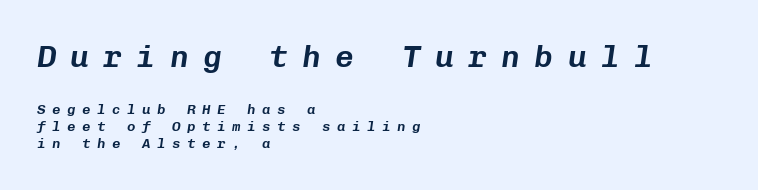
Underline: absent. Compared with ordinary roman type, these characters are visibly tilted. The line texture is sparse and dotted thanks to wide tracking. The block sitting higher on the canvas is the one with enlarged characters. Layout note: lines flush left. The rendering uses typewriter-style spacing with identical character cells.
